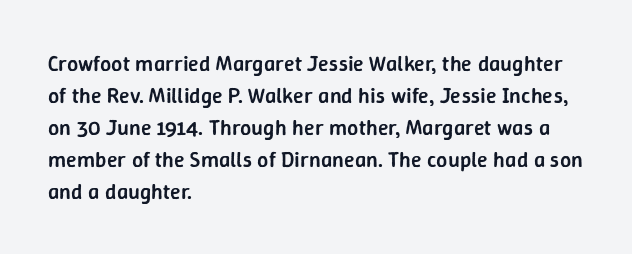
{"italic": "no", "bold": "semi", "underline": "no", "align": "left", "line_spacing": "normal", "line_spacing_ratio": 1.45, "letter_spacing": "normal", "letter_spacing_em": 0.0, "glyph_px": 22}
